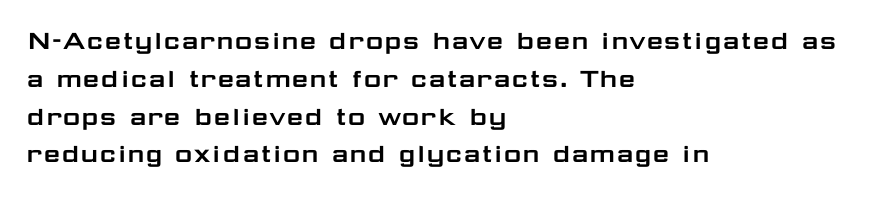
The image shows 30 px wide sans-serif type, upright; set left-aligned, normal line spacing (1.26x), normal letter spacing, not underlined; low stroke contrast and a medium x-height.
